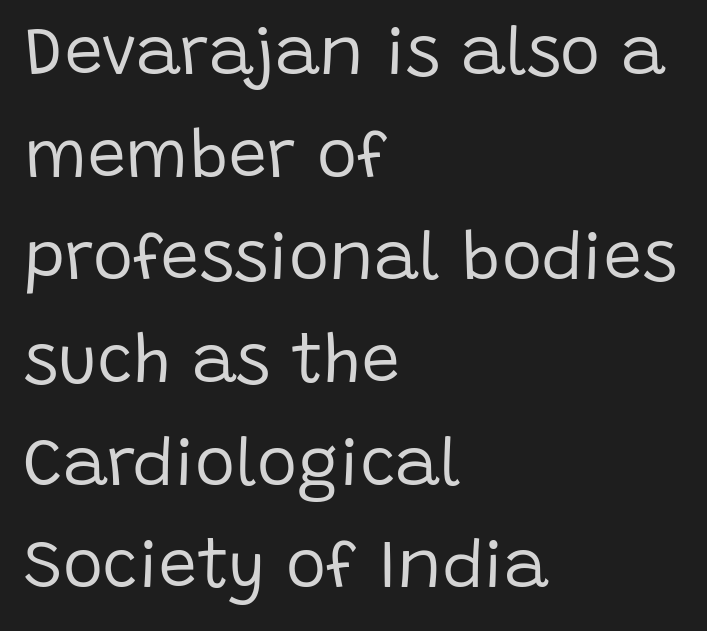
Weight: not bold — regular or lighter. The letters advance in unequal steps, a hallmark of proportional type. Typeset ragged right — the left edge is the straight one. No italicization has been applied; the sample stays upright. Only glyphs here, with clear space below each row. In terms of letterspacing, this is plain default setting.
